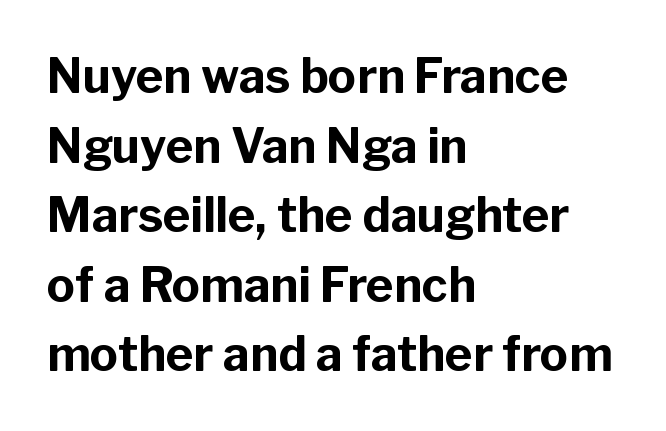
Q: Is the text bold? A: Yes.
Q: Is the text italic (slanted)? A: No, it is upright.
Q: Is the typeface a serif or a sans-serif typeface? A: Sans-serif.
Q: Is the text underlined? A: No.
Q: How is the paragraph aligned? A: Left-aligned.
Q: Is the spacing between letters normal or unusually wide? A: Normal.
Q: Is the spacing between lines tight, normal or loose? A: Normal.
Q: Width (condensed, normal, or wide)? A: Normal.
Q: Stroke contrast? A: Low.
Q: x-height? A: Medium.
Q: Monospaced? A: No.
